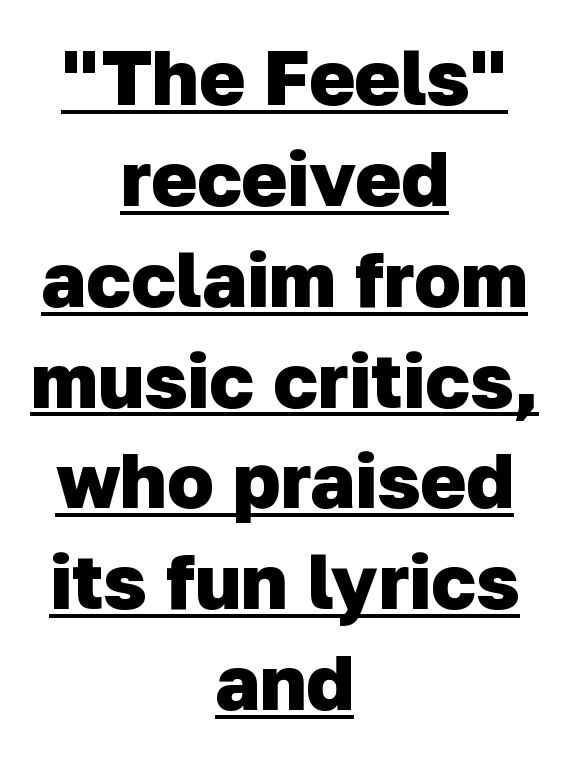
{"serif": "no", "bold": "yes", "weight": "heavy", "width": "normal", "stroke_contrast": "low", "x_height": "medium", "monospaced": "no", "underline": "yes", "align": "center", "line_spacing": "normal", "line_spacing_ratio": 1.31, "letter_spacing": "normal", "letter_spacing_em": 0.0, "glyph_px": 77}
